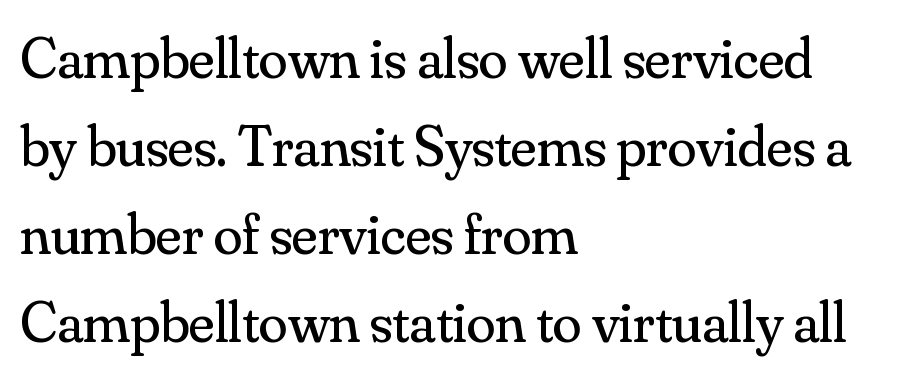
Q: Is the text bold? A: No.
Q: Is the text italic (slanted)? A: No, it is upright.
Q: Is the typeface a serif or a sans-serif typeface? A: Serif.
Q: Is the text underlined? A: No.
Q: How is the paragraph aligned? A: Left-aligned.
Q: Is the spacing between letters normal or unusually wide? A: Normal.
Q: Is the spacing between lines tight, normal or loose? A: Normal.
Q: Width (condensed, normal, or wide)? A: Normal.
Q: Stroke contrast? A: Medium.
Q: x-height? A: Small.
Q: Monospaced? A: No.
